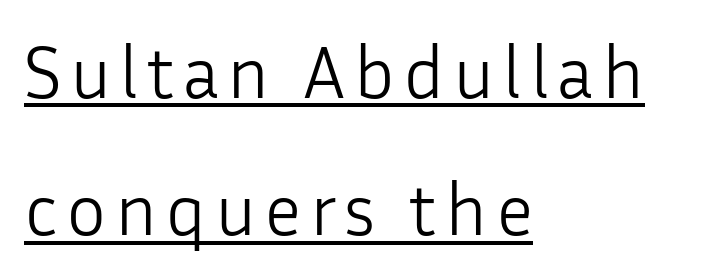
Q: Is the text bold? A: No.
Q: Is the text italic (slanted)? A: No, it is upright.
Q: Is the typeface a serif or a sans-serif typeface? A: Sans-serif.
Q: Is the text underlined? A: Yes.
Q: How is the paragraph aligned? A: Left-aligned.
Q: Width (condensed, normal, or wide)? A: Normal.
Q: Stroke contrast? A: Low.
Q: x-height? A: Medium.
Q: Monospaced? A: No.
